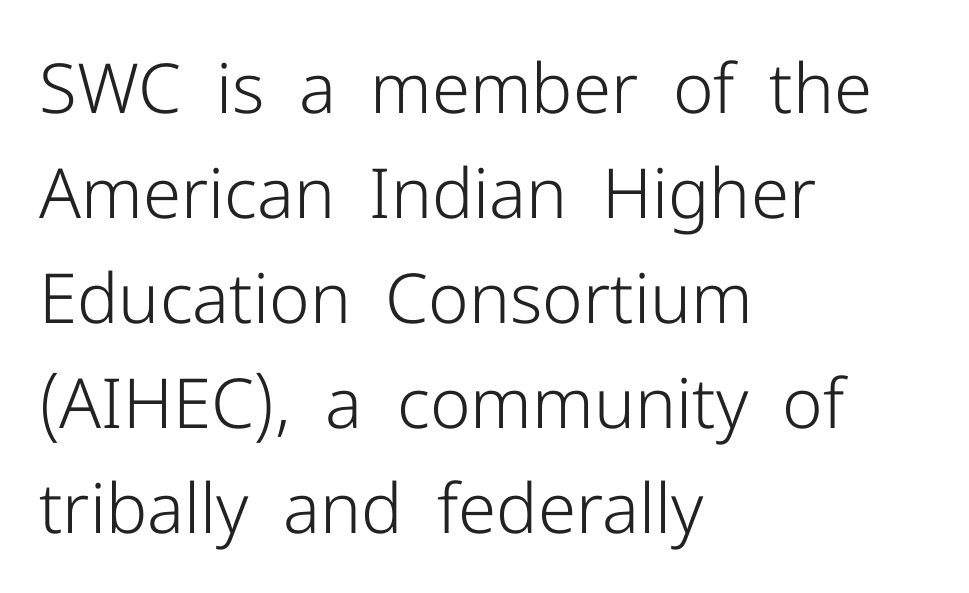
The image shows 69 px light sans-serif type, upright; set left-aligned, normal line spacing (1.52x), normal letter spacing, not underlined; low stroke contrast and a medium x-height.
